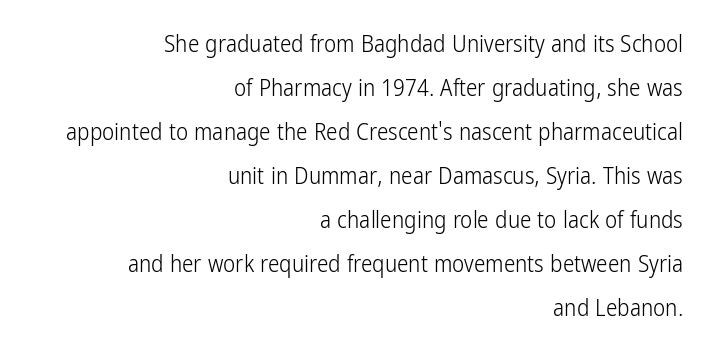
How are the letters spaced? Ordinarily, with no added tracking. Every character sits straight up, as roman type does. Successive baselines arrive slowly, with a big drop between each. Check under the words: just untouched page. Unbolded letterforms with no extra heft. This rendering uses right alignment, leaving the left contour irregular.
